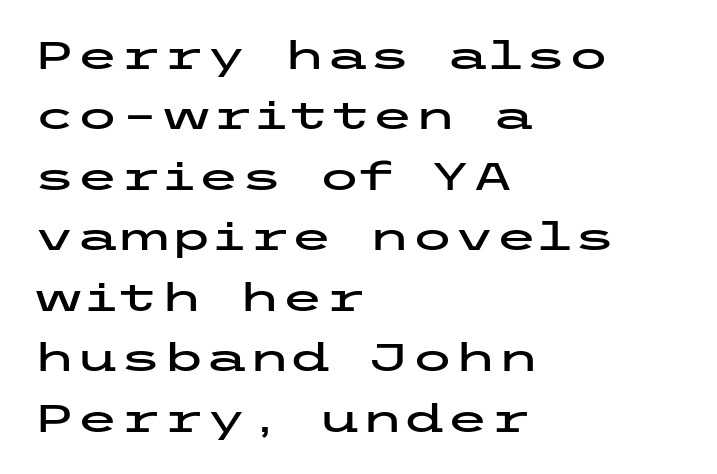
The image shows 39 px wide sans-serif type, upright; set left-aligned, normal line spacing (1.55x), normal letter spacing, not underlined; low stroke contrast and a medium x-height.
